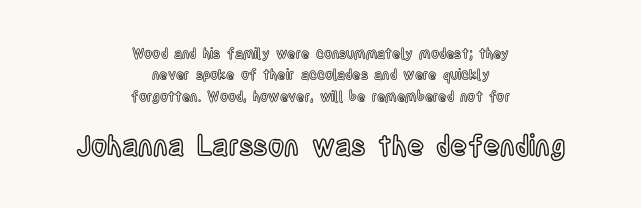
The letters advance in unequal steps, a hallmark of proportional type. Note: smaller setting up top, larger setting below. If you measured baseline to baseline, you'd find a middling distance. The font's upright variant was chosen for this text.
